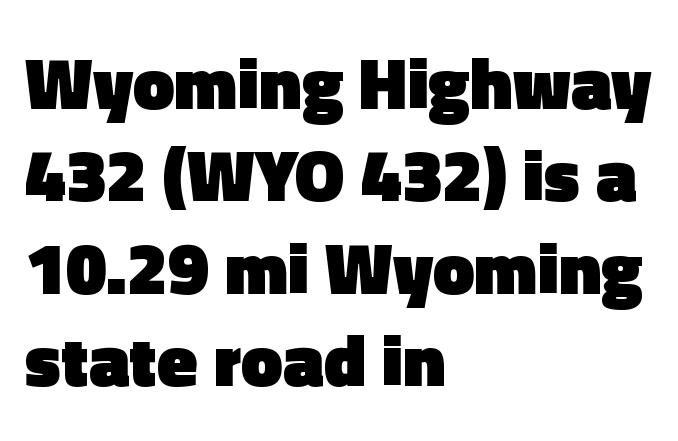
Q: Is the text bold? A: Yes.
Q: Is the text italic (slanted)? A: No, it is upright.
Q: Is the typeface a serif or a sans-serif typeface? A: Sans-serif.
Q: Is the text underlined? A: No.
Q: How is the paragraph aligned? A: Left-aligned.
Q: Is the spacing between letters normal or unusually wide? A: Normal.
Q: Is the spacing between lines tight, normal or loose? A: Normal.
Q: Width (condensed, normal, or wide)? A: Normal.
Q: x-height? A: Medium.
Q: Monospaced? A: No.
